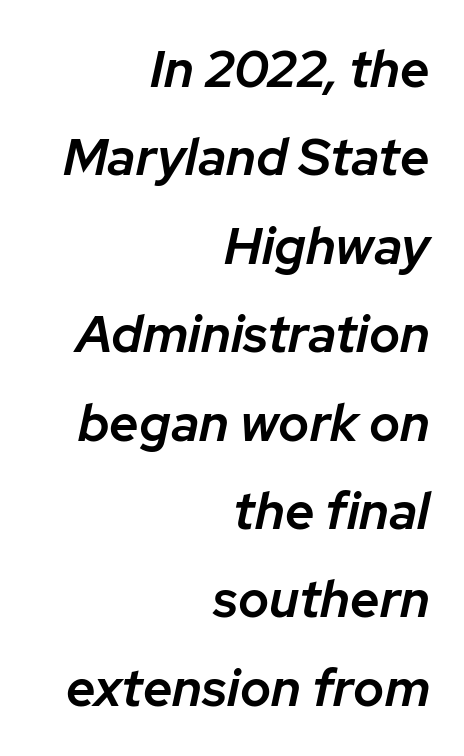
Here the glyphs are tracked normally, forming tight word shapes. This sample has the flowing, uneven cadence of proportional lettering. In CSS terms this would be text-align: right. Firm but not heavy-handed strokes: this text is semibold.
